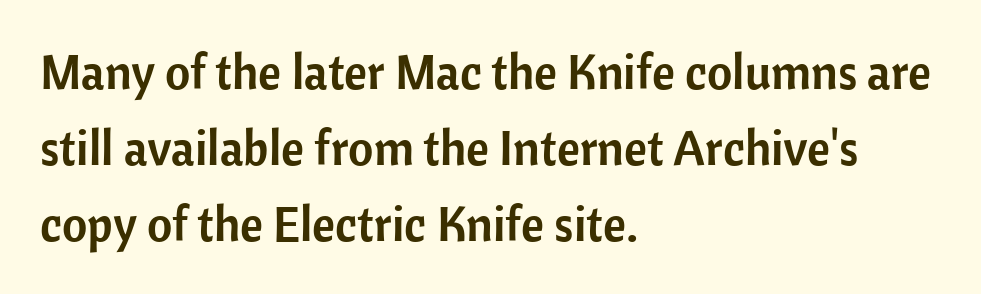
Is this a sans? Yes — the strokes have no serifs. Every character sits straight up, as roman type does. Summary of vertical rhythm: regular, with standard interline spacing. Is this a fixed-width face? No — the glyphs have proportional, varying widths. Quick note: underline off.
